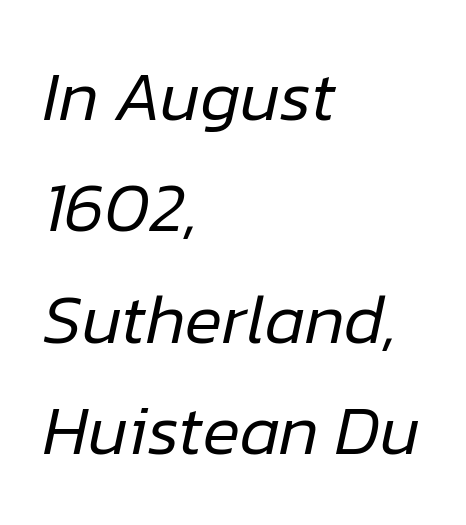
Leading matches the norm, producing a regular column. Words appear dense and cohesive because spacing is normal. Descenders hang freely into open space. Is this a heavy cut? Hardly; it is regular or lighter.
